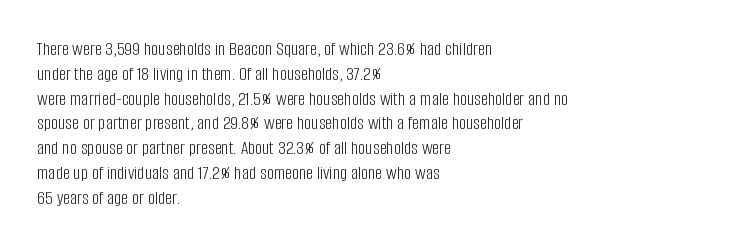
{"italic": "no", "bold": "no", "underline": "no", "align": "left", "line_spacing_ratio": 1.24, "letter_spacing": "normal", "letter_spacing_em": 0.0, "glyph_px": 20}
